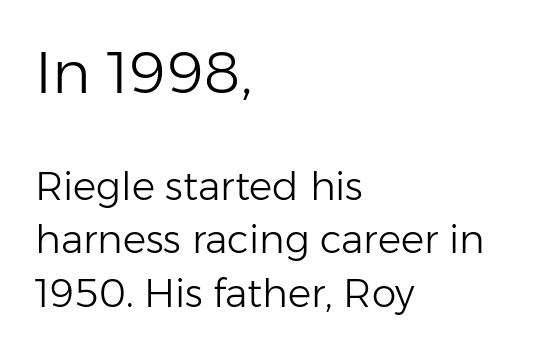
{"serif": "no", "italic": "no", "bold": "no", "weight": "light", "width": "normal", "stroke_contrast": "low", "x_height": "medium", "monospaced": "no", "underline": "no", "align": "left", "line_spacing": "normal", "line_spacing_ratio": 1.36, "letter_spacing": "normal", "letter_spacing_em": 0.0, "larger_block": "first", "size_ratio": 1.51, "glyph_px": 59}
